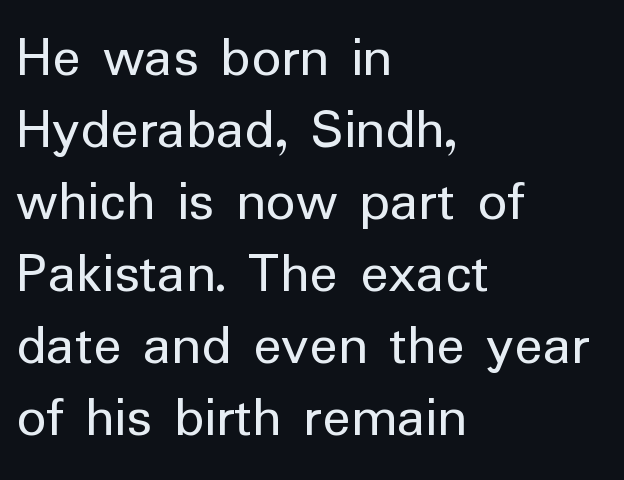
Nobody touched the tracking dial on this one. No extra ink here — the face is not bold. Does the type have serifs? No, each stem ends abruptly. Is there any slant? The stems are plumb.
